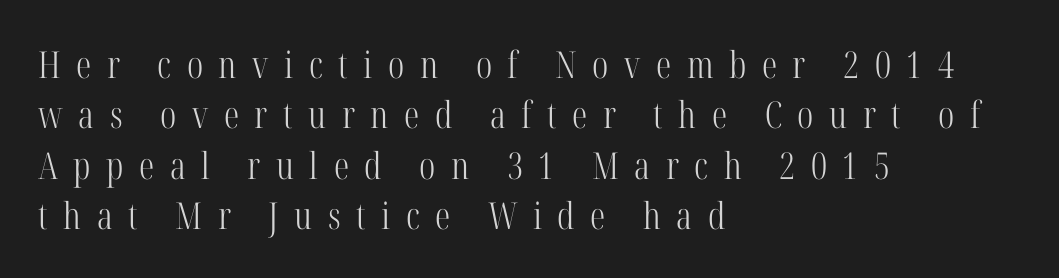
Q: Is the text bold? A: No.
Q: Is the text italic (slanted)? A: No, it is upright.
Q: Is the typeface a serif or a sans-serif typeface? A: Serif.
Q: Is the text underlined? A: No.
Q: How is the paragraph aligned? A: Left-aligned.
Q: Is the spacing between letters normal or unusually wide? A: Unusually wide.
Q: Is the spacing between lines tight, normal or loose? A: Normal.
Q: Width (condensed, normal, or wide)? A: Condensed.
Q: Stroke contrast? A: High.
Q: x-height? A: Medium.
Q: Monospaced? A: No.
